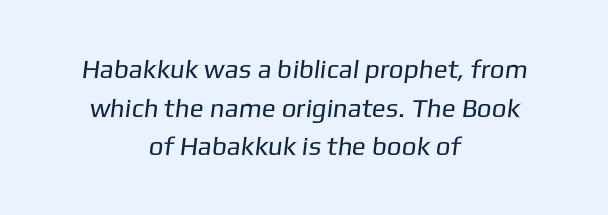
Q: Is the text bold? A: No.
Q: Is the text underlined? A: No.
Q: How is the paragraph aligned? A: Centered.
Q: Is the spacing between letters normal or unusually wide? A: Normal.
Q: Is the spacing between lines tight, normal or loose? A: Normal.
